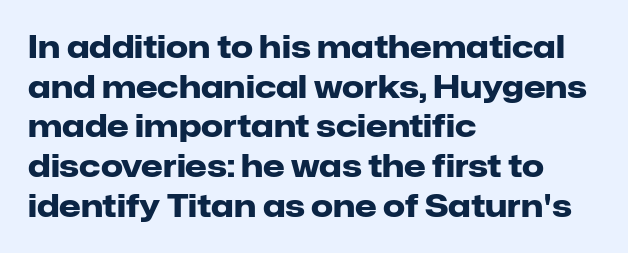
{"serif": "no", "italic": "no", "bold": "yes", "weight": "heavy", "width": "normal", "stroke_contrast": "low", "x_height": "medium", "monospaced": "no", "underline": "no", "align": "left", "line_spacing": "normal", "line_spacing_ratio": 1.28, "letter_spacing": "normal", "letter_spacing_em": 0.0, "glyph_px": 31}
